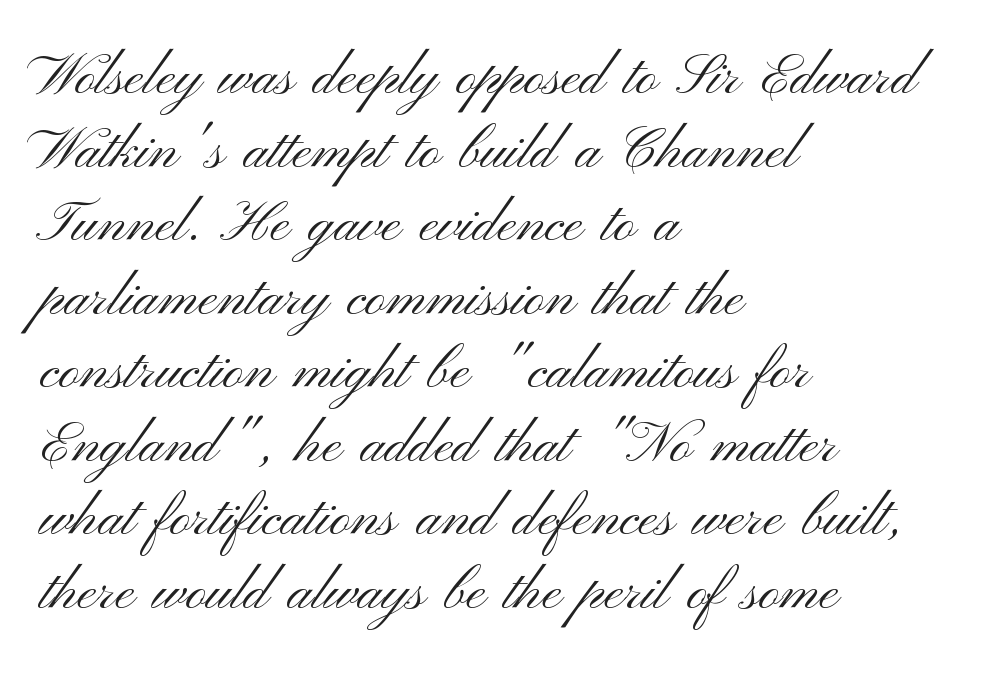
The image shows 57 px light, wide sans-serif type; set left-aligned, normal line spacing (1.29x), normal letter spacing, not underlined; medium stroke contrast and a small x-height.
